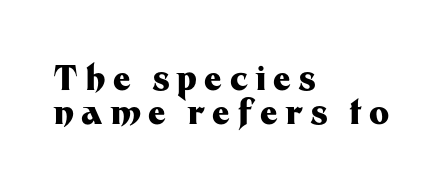
{"serif": "no", "italic": "no", "bold": "yes", "weight": "heavy", "width": "normal", "stroke_contrast": "medium", "x_height": "medium", "monospaced": "no", "underline": "no", "align": "left", "line_spacing": "tight", "line_spacing_ratio": 0.99, "letter_spacing": "wide", "letter_spacing_em": 0.21, "glyph_px": 34}
